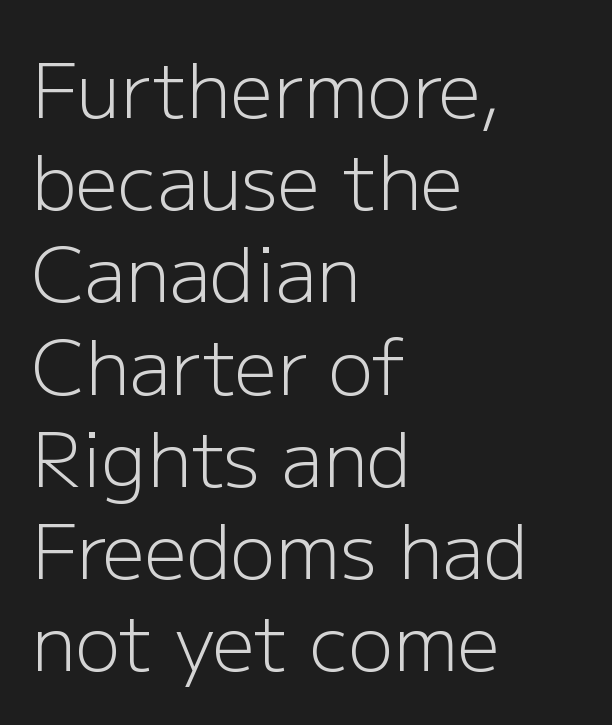
{"serif": "no", "italic": "no", "bold": "no", "weight": "light", "width": "normal", "stroke_contrast": "low", "x_height": "medium", "monospaced": "no", "underline": "no", "align": "left", "line_spacing_ratio": 1.23, "letter_spacing": "normal", "letter_spacing_em": 0.0, "glyph_px": 75}
